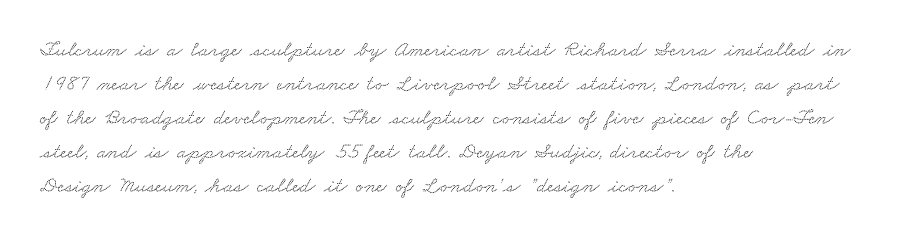
Reading down the column, the eye jumps a familiar distance to each next line. The area under the type is left untouched. All the whitespace from short lines collects on the right. The horizontal fit of the characters is conventional and even.
